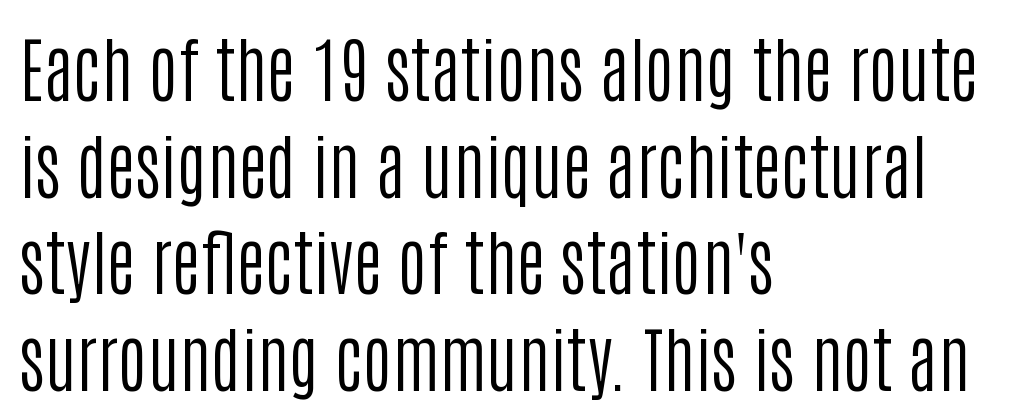
The image shows 71 px regular-weight, condensed sans-serif type, upright; set left-aligned, normal line spacing (1.36x), normal letter spacing, not underlined; low stroke contrast and a large x-height.
